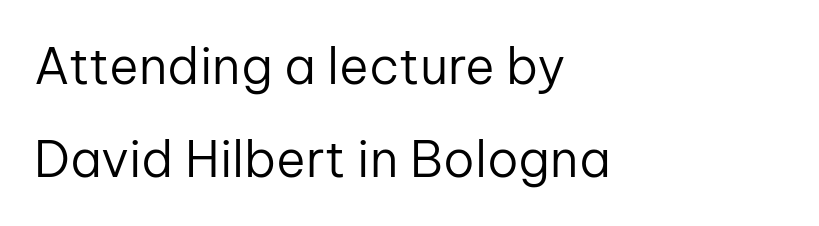
The image shows 50 px regular-weight sans-serif type, upright; set left-aligned, line spacing 1.87x, normal letter spacing, not underlined; low stroke contrast and a medium x-height.
